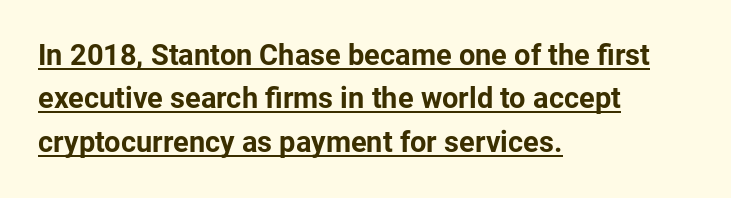
A baseline rule has been typeset under these characters. Typographically, this falls in the sans-serif category. Default kerning and tracking; the words read as compact shapes. Horizontal bands of white between lines are of average thickness. Thick stems and heavy bowls — unmistakably bold.
